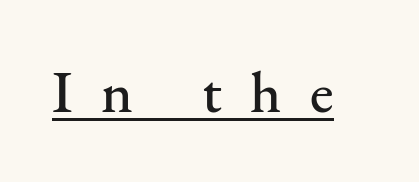
{"serif": "yes", "italic": "no", "width": "normal", "stroke_contrast": "medium", "x_height": "small", "monospaced": "no", "underline": "yes", "letter_spacing": "wide", "letter_spacing_em": 0.48, "glyph_px": 59}
